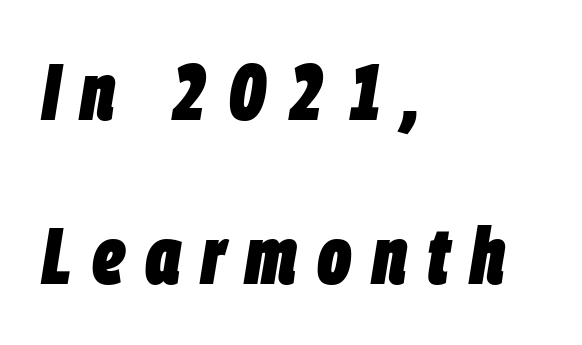
The image shows 80 px heavy, condensed type, italic (leaning right); set left-aligned, loose line spacing (2.05x), unusually wide letter spacing (+0.25 em), not underlined; low stroke contrast and a large x-height.
